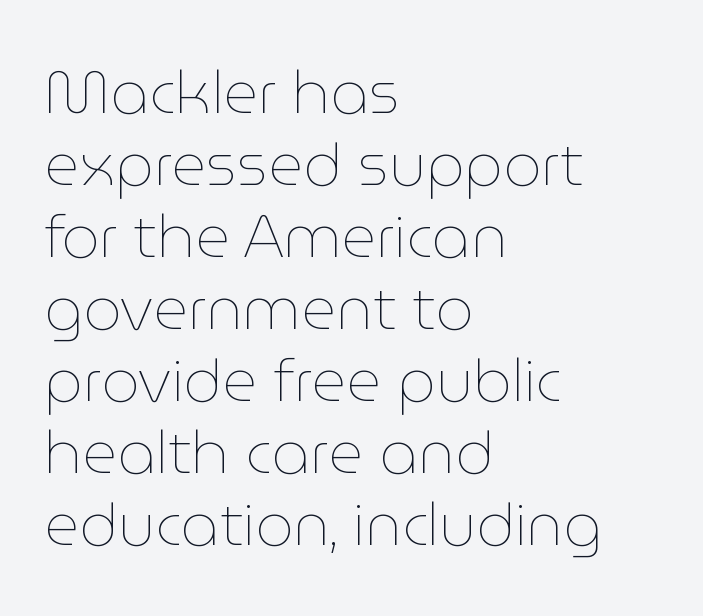
{"italic": "no", "bold": "no", "weight": "thin", "width": "normal", "stroke_contrast": "low", "x_height": "medium", "monospaced": "no", "underline": "no", "align": "left", "line_spacing_ratio": 1.2, "letter_spacing": "normal", "letter_spacing_em": 0.0, "glyph_px": 60}
